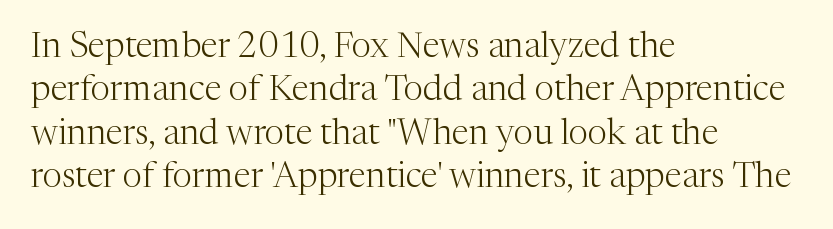
{"serif": "yes", "italic": "no", "bold": "no", "weight": "light", "width": "normal", "stroke_contrast": "medium", "x_height": "medium", "monospaced": "no", "underline": "no", "align": "left", "line_spacing_ratio": 1.24, "letter_spacing": "normal", "letter_spacing_em": 0.0, "glyph_px": 35}
